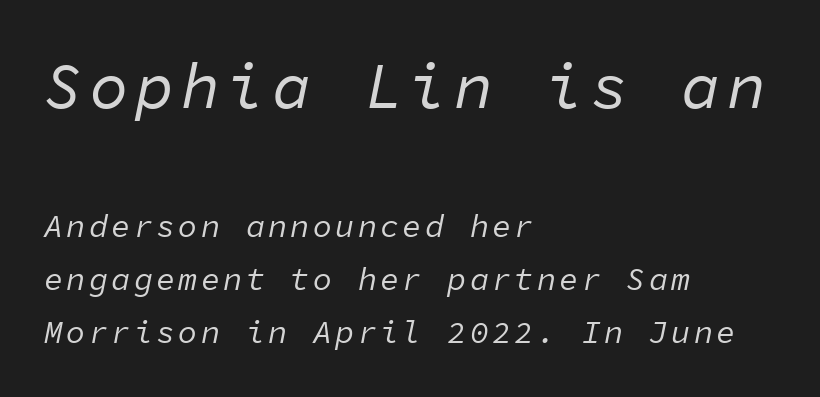
Q: Is the text bold? A: No.
Q: Is the text italic (slanted)? A: Yes, it leans right by about 11 degrees.
Q: Is the text underlined? A: No.
Q: How is the paragraph aligned? A: Left-aligned.
Q: Is the spacing between lines tight, normal or loose? A: Normal.
Q: Which block of text is set in a larger size, the first (top) or the second (bottom)? A: The first (top) one.
Q: Width (condensed, normal, or wide)? A: Normal.
Q: Stroke contrast? A: Low.
Q: x-height? A: Medium.
Q: Monospaced? A: Yes.
